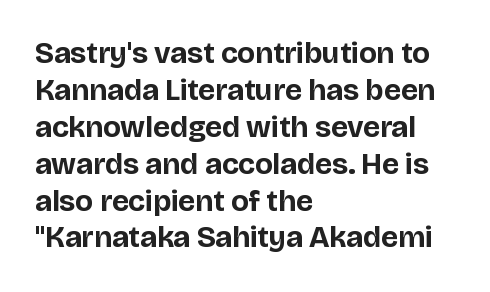
Q: Is the text bold? A: Yes.
Q: Is the text italic (slanted)? A: No, it is upright.
Q: Is the typeface a serif or a sans-serif typeface? A: Sans-serif.
Q: Is the text underlined? A: No.
Q: How is the paragraph aligned? A: Left-aligned.
Q: Is the spacing between letters normal or unusually wide? A: Normal.
Q: Width (condensed, normal, or wide)? A: Normal.
Q: Stroke contrast? A: Low.
Q: x-height? A: Large.
Q: Monospaced? A: No.
